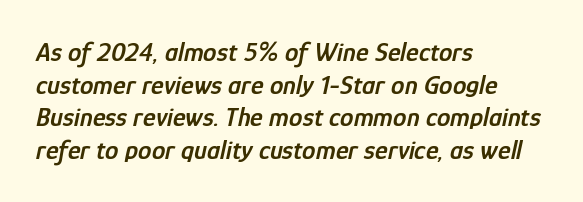
The image shows 27 px text type, italic (leaning right); set left-aligned, line spacing 1.21x, normal letter spacing, not underlined.
